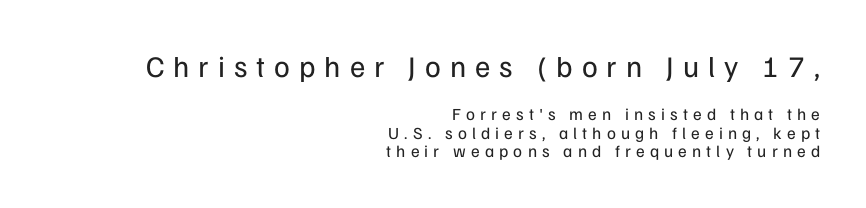
The image shows 30 px regular-weight sans-serif type, upright; set right-aligned, tight line spacing (1.08x), unusually wide letter spacing (+0.3 em), not underlined; the first (top) block is 1.76x larger; low stroke contrast and a medium x-height.
